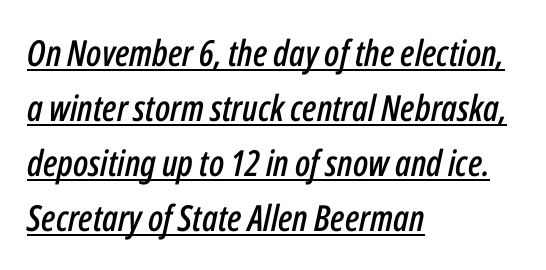
{"italic": "yes", "lean": "right", "slant_degrees": 12, "width": "condensed", "stroke_contrast": "low", "x_height": "medium", "monospaced": "no", "underline": "yes", "align": "left", "line_spacing": "normal", "line_spacing_ratio": 1.53, "letter_spacing": "normal", "letter_spacing_em": 0.0, "glyph_px": 36}
